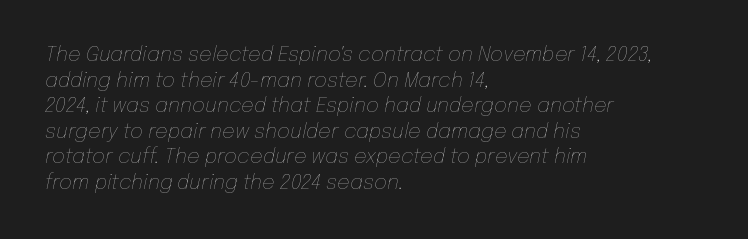
This rendering leaves character spacing at its baseline value. These lines stack with their left ends in a neat column. Notice how the stems are inclined rather than vertical — that's the hallmark of italics. A clean baseline with only descenders dipping below it.
